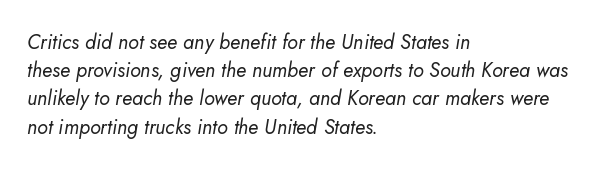
Q: Is the text bold? A: No.
Q: Is the text italic (slanted)? A: Yes, it leans right by about 5 degrees.
Q: Is the text underlined? A: No.
Q: How is the paragraph aligned? A: Left-aligned.
Q: Is the spacing between letters normal or unusually wide? A: Normal.
Q: Is the spacing between lines tight, normal or loose? A: Normal.
